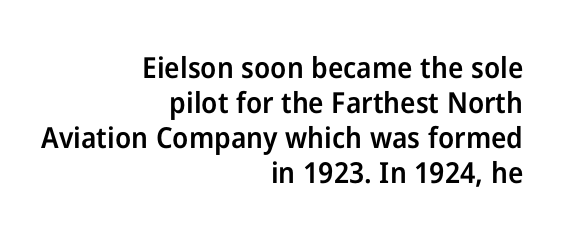
Q: Is the text bold? A: Semi-bold.
Q: Is the text italic (slanted)? A: No, it is upright.
Q: Is the typeface a serif or a sans-serif typeface? A: Sans-serif.
Q: Is the text underlined? A: No.
Q: How is the paragraph aligned? A: Right-aligned.
Q: Is the spacing between letters normal or unusually wide? A: Normal.
Q: Width (condensed, normal, or wide)? A: Normal.
Q: Stroke contrast? A: Low.
Q: x-height? A: Medium.
Q: Monospaced? A: No.
